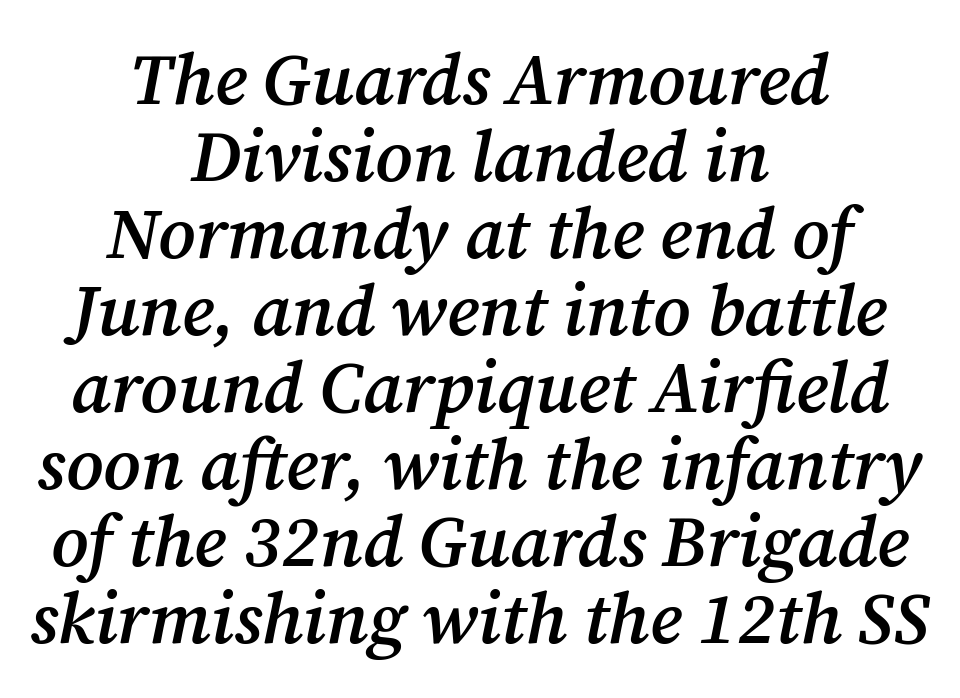
Underline: absent. The font family rendered here belongs to the serif group. Note the varied advance widths — an 'i' is clearly narrower than an 'm'. Layout note: lines centered. The tracking reads as untouched default to a designer's eye.
